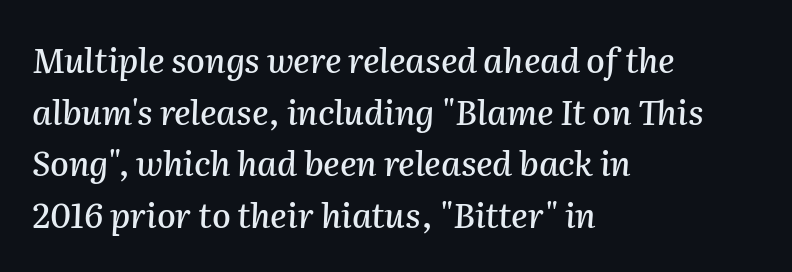
{"italic": "yes", "lean": "right", "slant_degrees": 2, "width": "normal", "stroke_contrast": "medium", "x_height": "medium", "monospaced": "no", "underline": "no", "align": "left", "line_spacing": "normal", "line_spacing_ratio": 1.52, "letter_spacing": "normal", "letter_spacing_em": 0.0, "glyph_px": 34}
